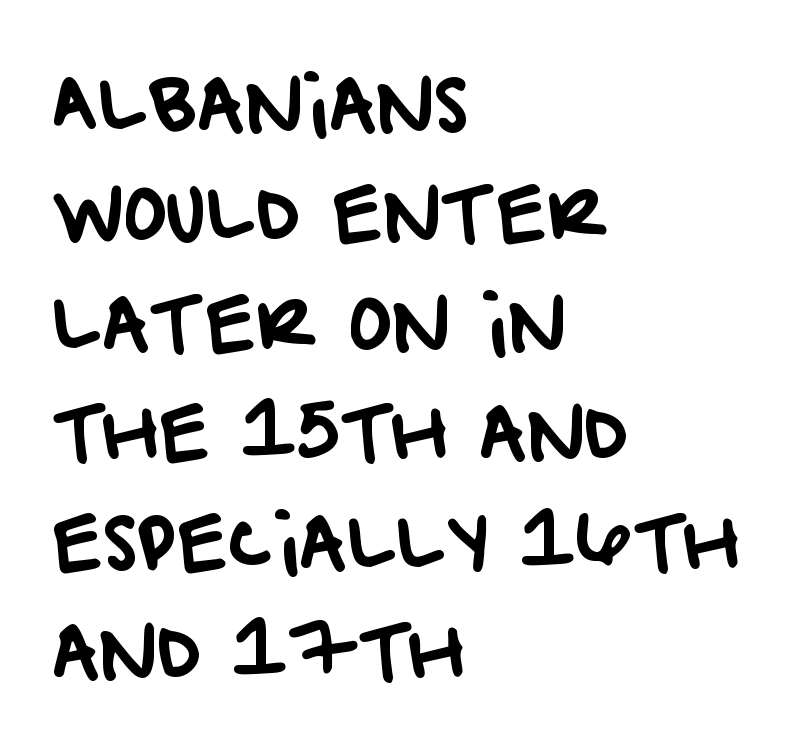
{"serif": "no", "width": "normal", "stroke_contrast": "low", "x_height": "large", "monospaced": "no", "underline": "no", "align": "left", "line_spacing": "normal", "line_spacing_ratio": 1.5, "letter_spacing": "normal", "letter_spacing_em": 0.0, "glyph_px": 73}
